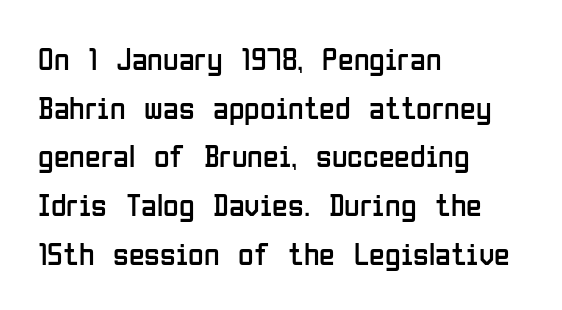
The image shows 32 px regular-weight, condensed sans-serif type, upright; set left-aligned, normal line spacing (1.52x), normal letter spacing, not underlined; low stroke contrast and a medium x-height.
